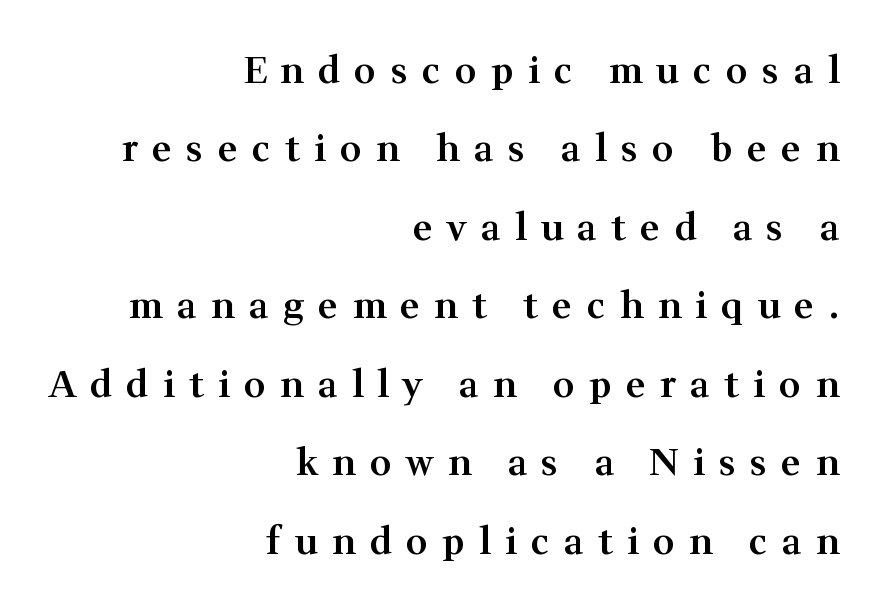
Q: Is the text bold? A: Semi-bold.
Q: Is the text italic (slanted)? A: No, it is upright.
Q: Is the typeface a serif or a sans-serif typeface? A: Serif.
Q: Is the text underlined? A: No.
Q: How is the paragraph aligned? A: Right-aligned.
Q: Is the spacing between letters normal or unusually wide? A: Unusually wide.
Q: Is the spacing between lines tight, normal or loose? A: Loose.
Q: Width (condensed, normal, or wide)? A: Normal.
Q: Stroke contrast? A: Medium.
Q: x-height? A: Medium.
Q: Monospaced? A: No.
